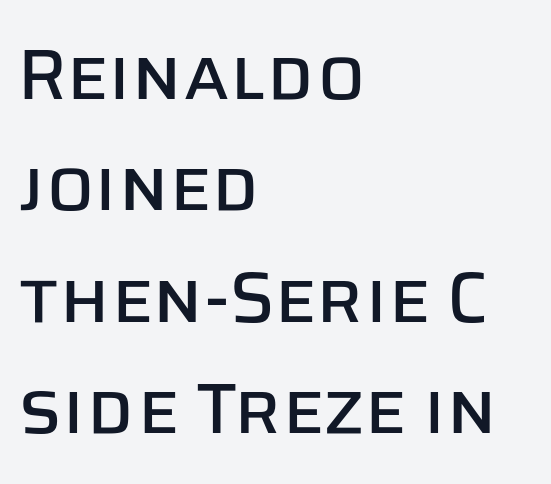
{"serif": "no", "italic": "no", "width": "normal", "stroke_contrast": "low", "x_height": "large", "monospaced": "no", "underline": "no", "align": "left", "line_spacing": "normal", "line_spacing_ratio": 1.57, "letter_spacing": "normal", "letter_spacing_em": 0.0, "glyph_px": 71}
